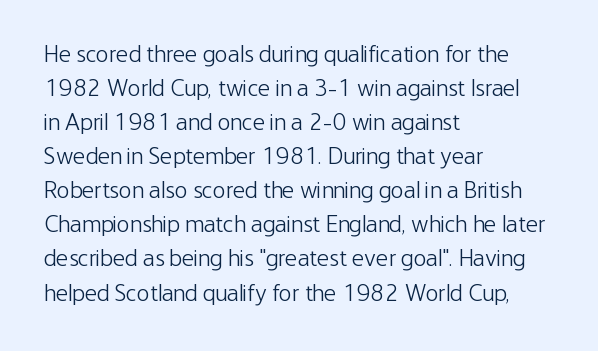
Just letters on the line, the space beneath them empty. The lines sit at an ordinary, default distance from one another. Reading down the block, your eye returns to a fixed left position each line. Think standard paragraph weight, or any step lighter than that.
